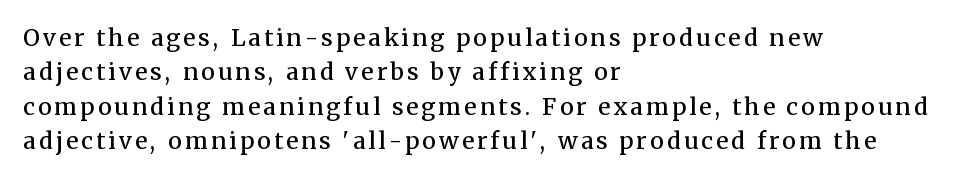
{"italic": "no", "bold": "semi", "underline": "no", "align": "left", "line_spacing": "normal", "line_spacing_ratio": 1.5, "glyph_px": 23}
